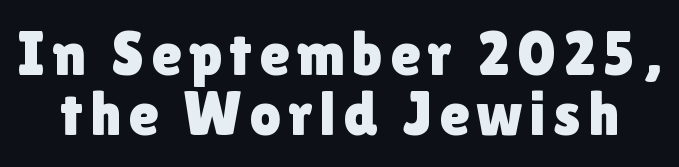
The image shows 62 px sans-serif type, upright; set tight line spacing (0.97x), not underlined; a medium x-height.
